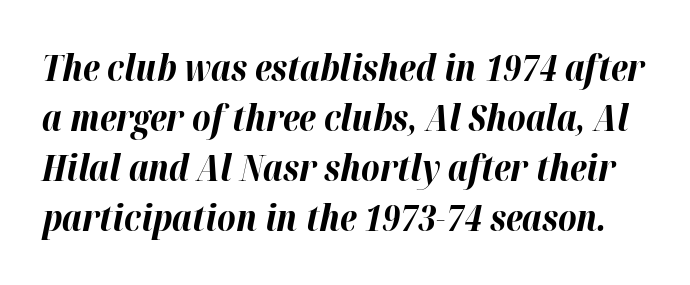
The image shows 36 px bold type, italic (leaning right); set normal line spacing (1.39x), normal letter spacing, not underlined; high stroke contrast and a medium x-height.
